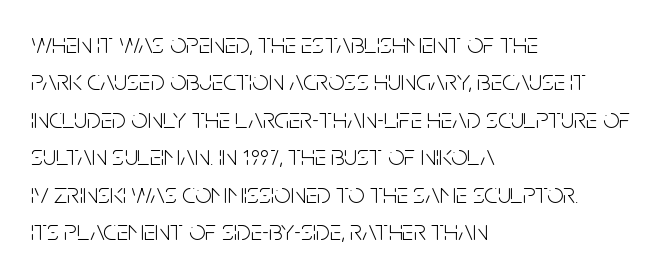
The image shows 29 px light, condensed sans-serif type, upright; set left-aligned, normal line spacing (1.29x), normal letter spacing, not underlined; low stroke contrast and a large x-height.
